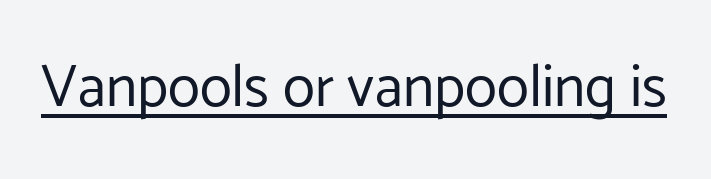
Proportional: the letters do not fall into vertical columns. Glyph-to-glyph distance matches everyday printed text. A quiet, ordinary-to-light weight characterises the typeface. The font's upright variant was chosen for this text. Grotesque or geometric, the face here clearly has no serifs.
